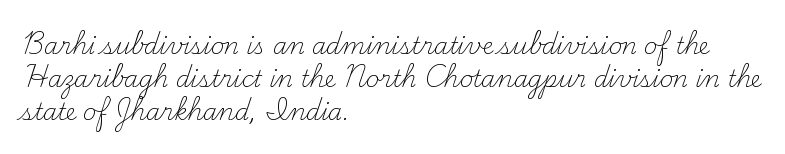
Q: Is the text bold? A: No.
Q: Is the text italic (slanted)? A: Yes.
Q: Is the text underlined? A: No.
Q: How is the paragraph aligned? A: Left-aligned.
Q: Is the spacing between letters normal or unusually wide? A: Normal.
Q: Is the spacing between lines tight, normal or loose? A: Normal.
